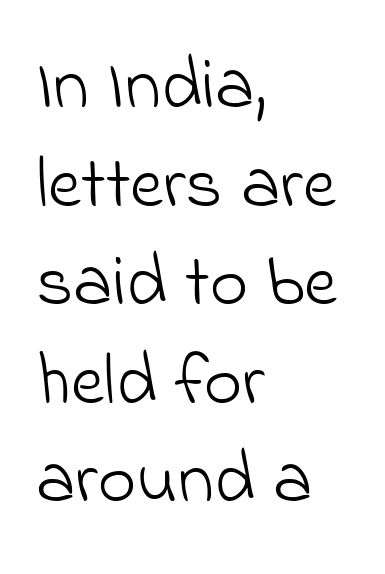
The image shows 73 px light sans-serif type; set left-aligned, normal line spacing (1.35x), normal letter spacing, not underlined; low stroke contrast and a small x-height.
